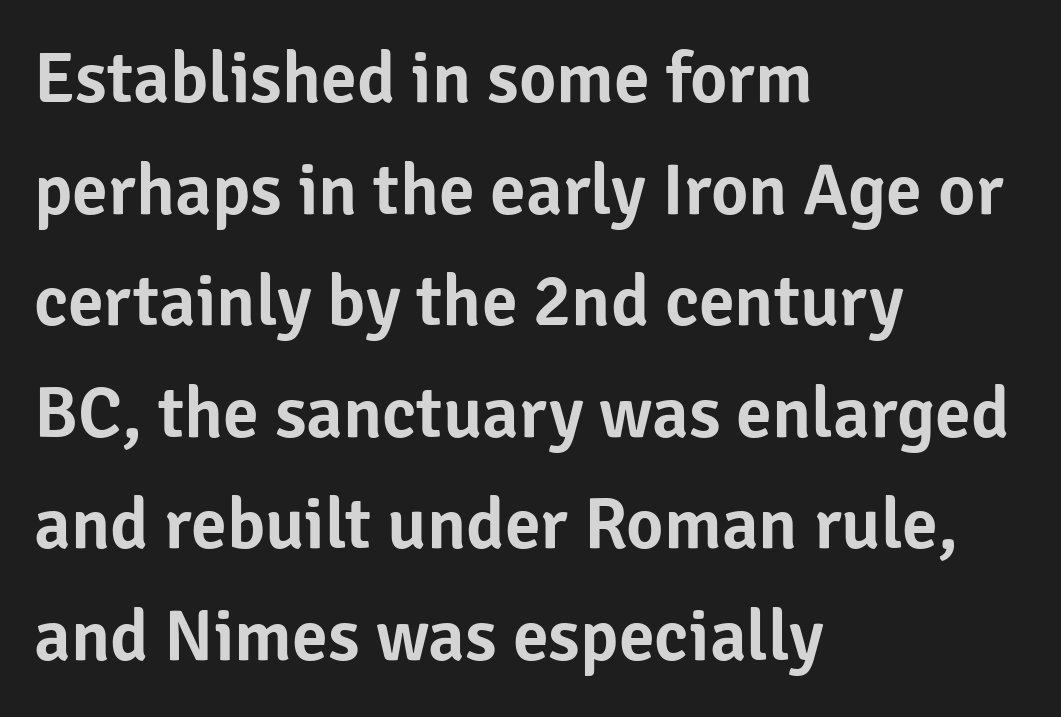
{"serif": "no", "italic": "no", "width": "normal", "stroke_contrast": "low", "x_height": "medium", "monospaced": "no", "underline": "no", "align": "left", "line_spacing": "normal", "line_spacing_ratio": 1.55, "letter_spacing": "normal", "letter_spacing_em": 0.0, "glyph_px": 72}
